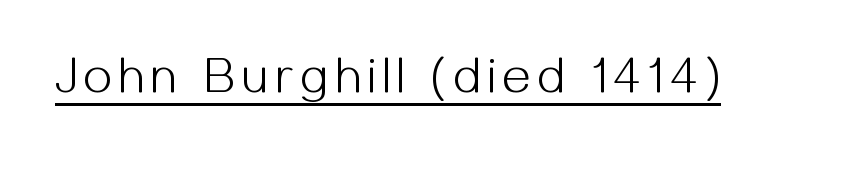
The image shows 50 px light sans-serif type, upright; set underlined; medium stroke contrast and a medium x-height.
